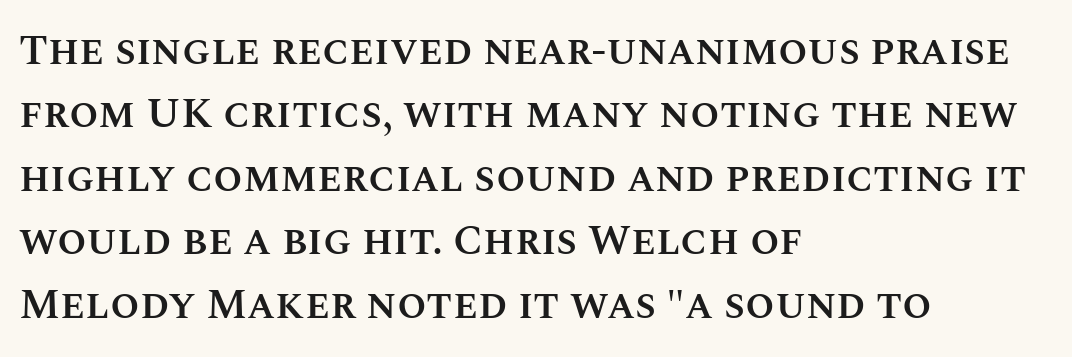
Q: Is the text bold? A: Semi-bold.
Q: Is the text italic (slanted)? A: No, it is upright.
Q: Is the text underlined? A: No.
Q: How is the paragraph aligned? A: Left-aligned.
Q: Is the spacing between letters normal or unusually wide? A: Normal.
Q: Is the spacing between lines tight, normal or loose? A: Normal.
Q: Width (condensed, normal, or wide)? A: Normal.
Q: Stroke contrast? A: Medium.
Q: x-height? A: Large.
Q: Monospaced? A: No.
